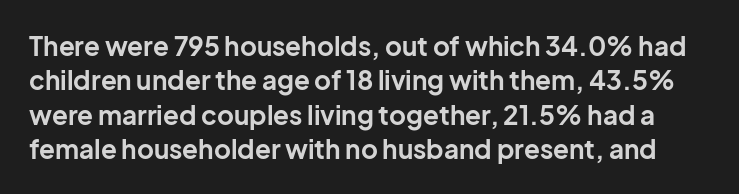
The strokes are fattened all the way to bold. Lines of text with bare space underneath. In terms of posture, this sample is upright. The gaps between neighbouring characters are ordinary and unremarkable.
